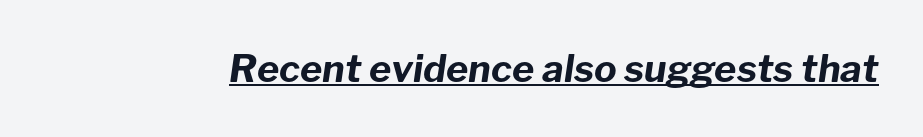
{"italic": "yes", "lean": "right", "slant_degrees": 8, "bold": "yes", "weight": "bold", "width": "normal", "stroke_contrast": "low", "x_height": "medium", "monospaced": "no", "underline": "yes", "letter_spacing": "normal", "letter_spacing_em": 0.0, "glyph_px": 38}
